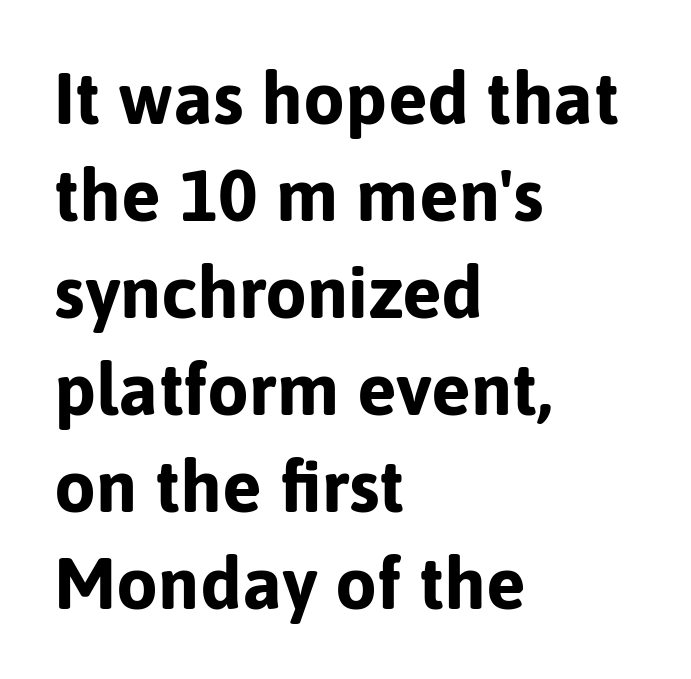
Q: Is the text bold? A: Yes.
Q: Is the text italic (slanted)? A: No, it is upright.
Q: Is the typeface a serif or a sans-serif typeface? A: Sans-serif.
Q: Is the text underlined? A: No.
Q: How is the paragraph aligned? A: Left-aligned.
Q: Is the spacing between letters normal or unusually wide? A: Normal.
Q: Is the spacing between lines tight, normal or loose? A: Normal.
Q: Width (condensed, normal, or wide)? A: Normal.
Q: Stroke contrast? A: Low.
Q: x-height? A: Medium.
Q: Monospaced? A: No.
